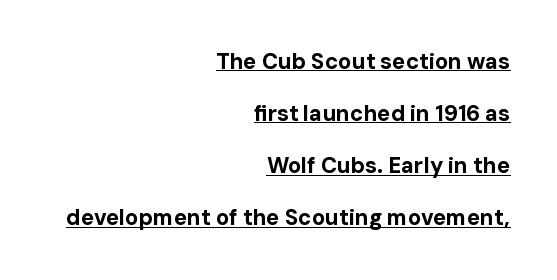
The face used here appears with an underline applied. What stands out about the letter spacing? Nothing — it is the standard amount. A typesetter would call this leading open, well beyond the default. The axis of the letterforms is exactly vertical. Emphasis by weight is at full strength: bold. Every row of glyphs terminates at an identical x-position on the right.
